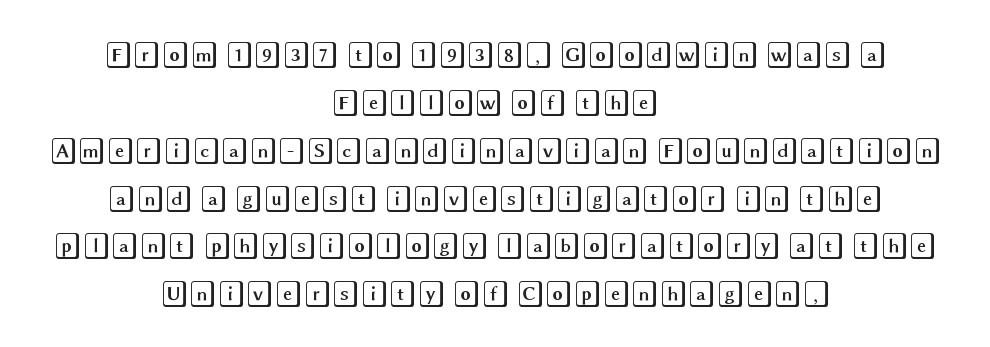
It's the straight-up-and-down kind of type. Between one letter and the next there's only the usual sliver of space. The paragraph has two soft edges and a firm central axis. Beneath every word, the page is bare.
